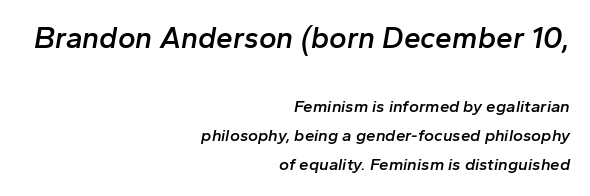
{"italic": "yes", "lean": "right", "slant_degrees": 10, "bold": "semi", "weight": "semibold", "width": "normal", "stroke_contrast": "low", "x_height": "medium", "monospaced": "no", "underline": "no", "align": "right", "line_spacing_ratio": 1.72, "letter_spacing": "normal", "letter_spacing_em": 0.0, "larger_block": "first", "size_ratio": 1.76, "glyph_px": 30}
